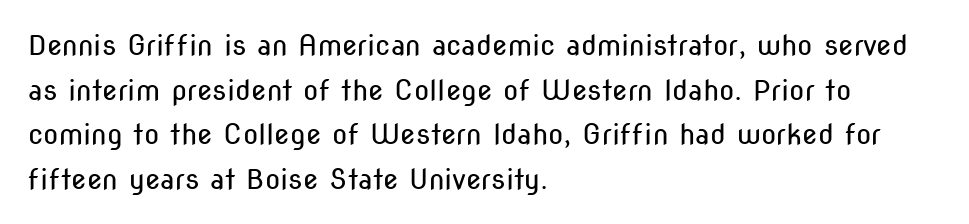
The image shows 28 px regular-weight, condensed sans-serif type, upright; set left-aligned, normal line spacing (1.59x), normal letter spacing, not underlined; low stroke contrast and a medium x-height.
